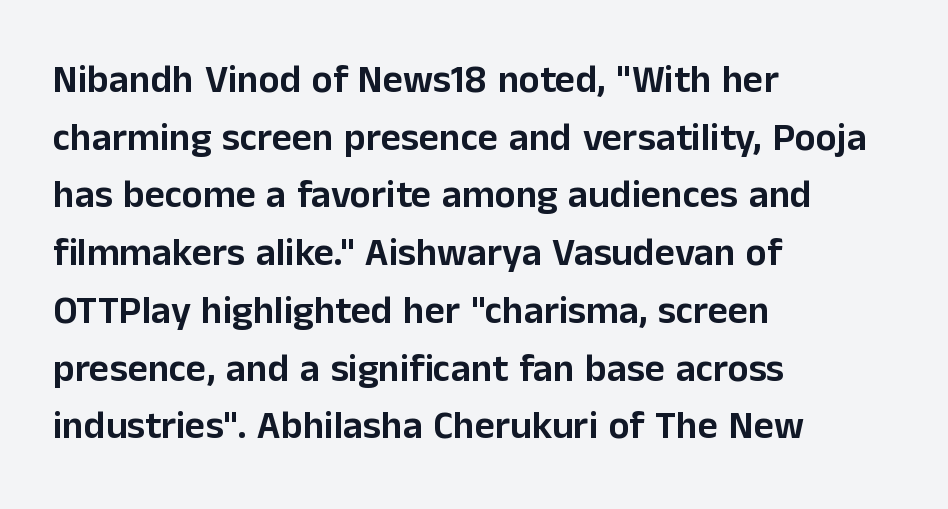
The image shows 39 px sans-serif type, upright; set left-aligned, normal line spacing (1.48x), normal letter spacing, not underlined; low stroke contrast and a medium x-height.
